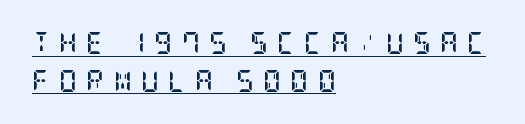
The image shows 22 px bold type, upright; set left-aligned, line spacing 1.71x, unusually wide letter spacing (+0.42 em), underlined.
